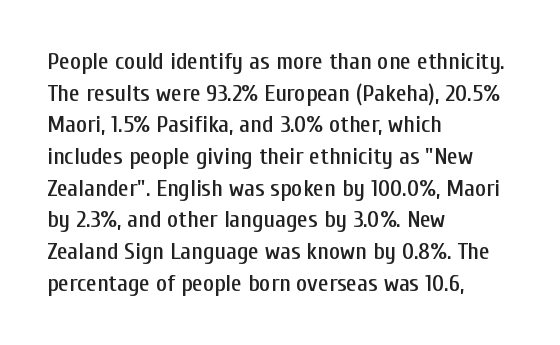
{"italic": "no", "underline": "no", "align": "left", "line_spacing": "normal", "line_spacing_ratio": 1.32, "letter_spacing": "normal", "letter_spacing_em": 0.0, "glyph_px": 24}
